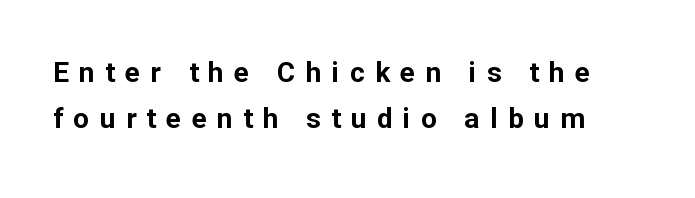
The letters advance in unequal steps, a hallmark of proportional type. Typographically, this falls in the sans-serif category. Each new line begins a customary step beneath the previous one. The specimen omits any rule beneath the text block's lines.
